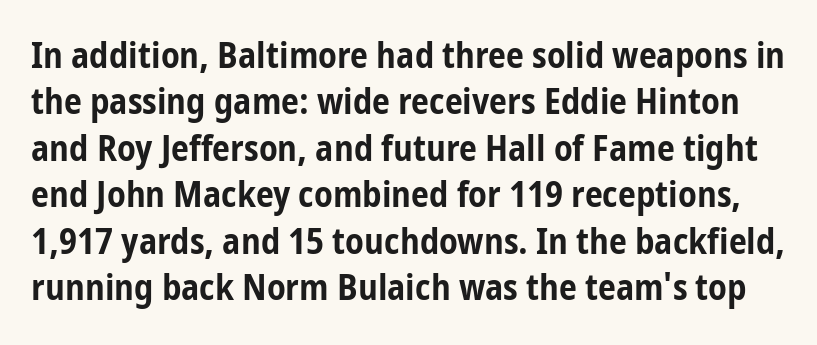
The image shows 36 px bold, condensed sans-serif type, upright; set normal line spacing (1.29x), normal letter spacing, not underlined; low stroke contrast and a medium x-height.
